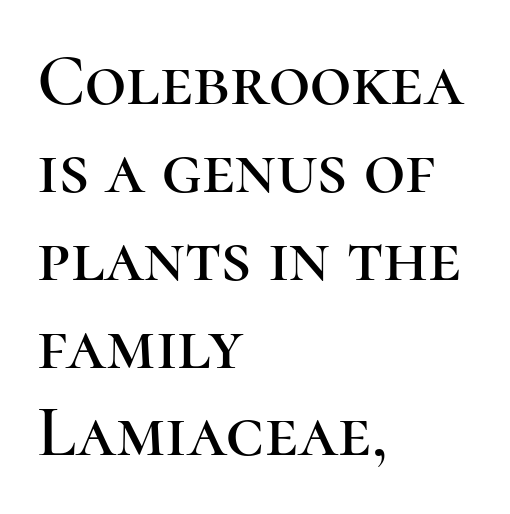
Q: Is the text italic (slanted)? A: No, it is upright.
Q: Is the typeface a serif or a sans-serif typeface? A: Serif.
Q: Is the text underlined? A: No.
Q: How is the paragraph aligned? A: Left-aligned.
Q: Is the spacing between letters normal or unusually wide? A: Normal.
Q: Width (condensed, normal, or wide)? A: Normal.
Q: Stroke contrast? A: High.
Q: x-height? A: Medium.
Q: Monospaced? A: No.
